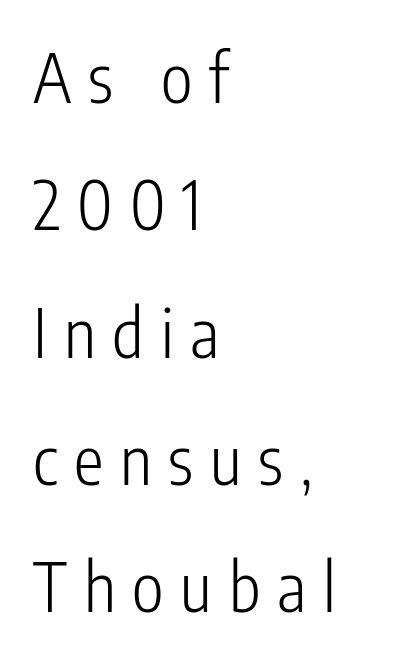
The image shows 67 px light, condensed sans-serif type, upright; set left-aligned, loose line spacing (1.9x), unusually wide letter spacing (+0.25 em), not underlined; low stroke contrast and a medium x-height.
